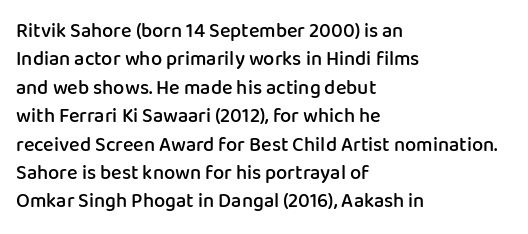
The strokes are fattened partway — semibold, not bold. The typesetter chose a ragged-right arrangement here. The letters sit at their default tracking, neither squeezed nor spread. If you measured baseline to baseline, you'd find a middling distance. The font's upright variant was chosen for this text.
